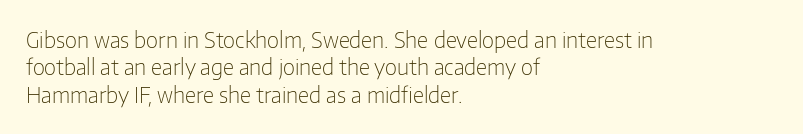
The image shows 21 px text type, upright; set left-aligned, normal line spacing (1.3x), normal letter spacing, not underlined.
